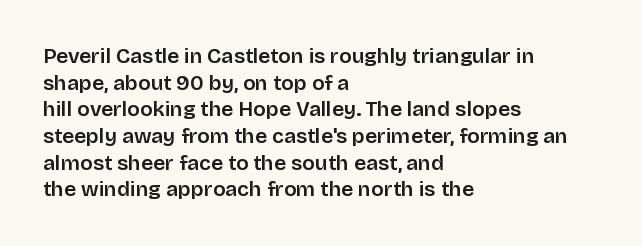
Q: Is the text italic (slanted)? A: No, it is upright.
Q: Is the text underlined? A: No.
Q: How is the paragraph aligned? A: Left-aligned.
Q: Is the spacing between letters normal or unusually wide? A: Normal.
Q: Is the spacing between lines tight, normal or loose? A: Normal.
